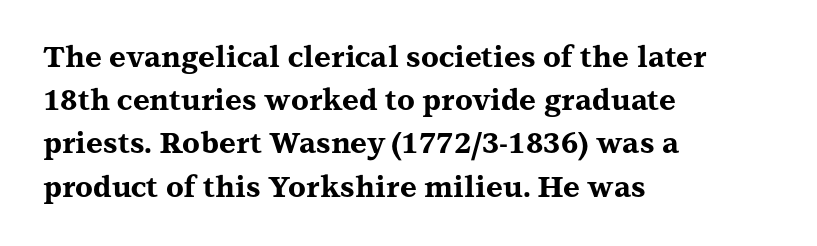
Q: Is the text bold? A: Yes.
Q: Is the text italic (slanted)? A: No, it is upright.
Q: Is the typeface a serif or a sans-serif typeface? A: Serif.
Q: Is the text underlined? A: No.
Q: How is the paragraph aligned? A: Left-aligned.
Q: Is the spacing between letters normal or unusually wide? A: Normal.
Q: Is the spacing between lines tight, normal or loose? A: Normal.
Q: Width (condensed, normal, or wide)? A: Wide.
Q: Stroke contrast? A: Medium.
Q: x-height? A: Medium.
Q: Monospaced? A: No.
